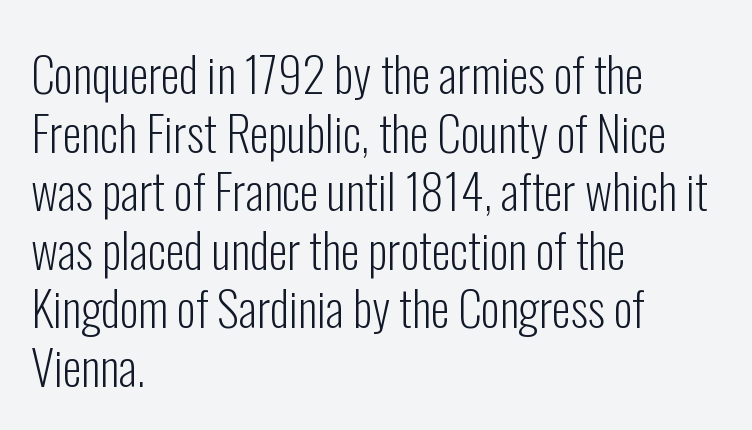
Q: Is the text bold? A: No.
Q: Is the text italic (slanted)? A: No, it is upright.
Q: Is the typeface a serif or a sans-serif typeface? A: Sans-serif.
Q: Is the text underlined? A: No.
Q: How is the paragraph aligned? A: Left-aligned.
Q: Is the spacing between letters normal or unusually wide? A: Normal.
Q: Width (condensed, normal, or wide)? A: Condensed.
Q: Stroke contrast? A: Low.
Q: x-height? A: Medium.
Q: Monospaced? A: No.
